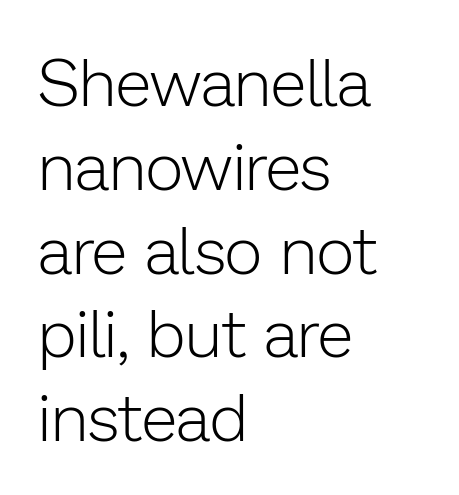
The image shows 66 px light sans-serif type, upright; set left-aligned, normal line spacing (1.27x), normal letter spacing, not underlined; low stroke contrast and a medium x-height.
